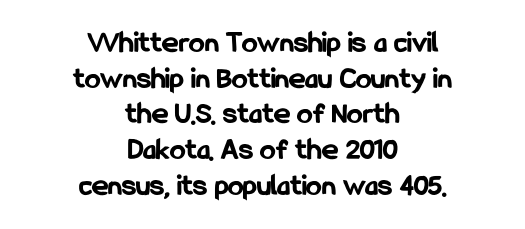
Q: Is the text bold? A: Yes.
Q: Is the text italic (slanted)? A: No, it is upright.
Q: Is the typeface a serif or a sans-serif typeface? A: Sans-serif.
Q: Is the text underlined? A: No.
Q: How is the paragraph aligned? A: Centered.
Q: Is the spacing between letters normal or unusually wide? A: Normal.
Q: Is the spacing between lines tight, normal or loose? A: Tight.
Q: Width (condensed, normal, or wide)? A: Condensed.
Q: Stroke contrast? A: Low.
Q: x-height? A: Medium.
Q: Monospaced? A: No.
